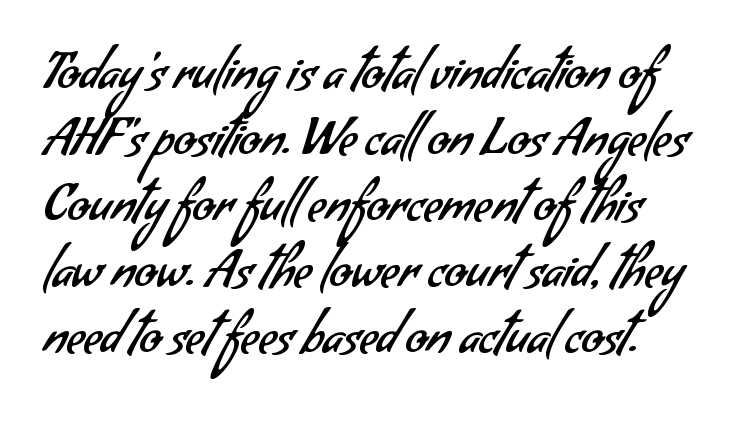
Q: Is the text bold? A: No.
Q: Is the typeface a serif or a sans-serif typeface? A: Sans-serif.
Q: Is the text underlined? A: No.
Q: Is the spacing between letters normal or unusually wide? A: Normal.
Q: Is the spacing between lines tight, normal or loose? A: Normal.
Q: Width (condensed, normal, or wide)? A: Normal.
Q: Stroke contrast? A: Low.
Q: x-height? A: Small.
Q: Monospaced? A: No.
